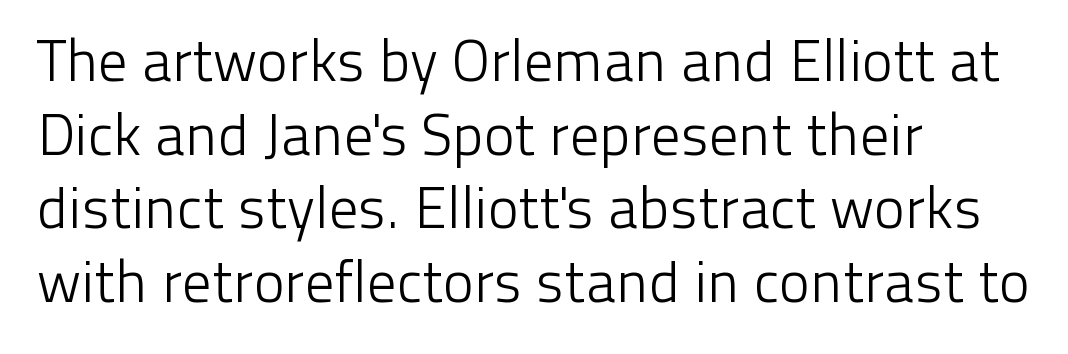
Notice how the stems are strictly vertical — no italics here. The horizontal fit of the characters is conventional and even. Is there much room between lines? A standard amount, neither cramped nor airy. What kind of face is this? One without serifs — a sans. A light-to-regular cut is what we see here. The rendering uses natural spacing where letterforms have individual widths.
